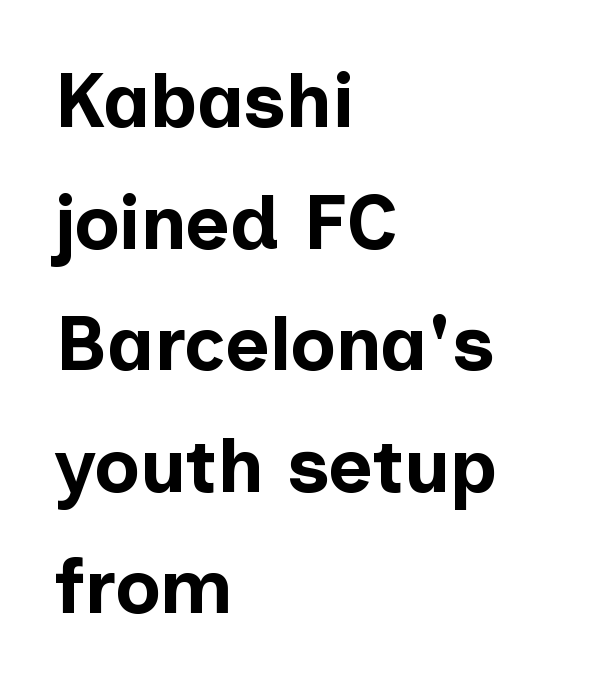
The image shows 76 px bold sans-serif type, upright; set left-aligned, normal line spacing (1.6x), normal letter spacing, not underlined; low stroke contrast and a medium x-height.
